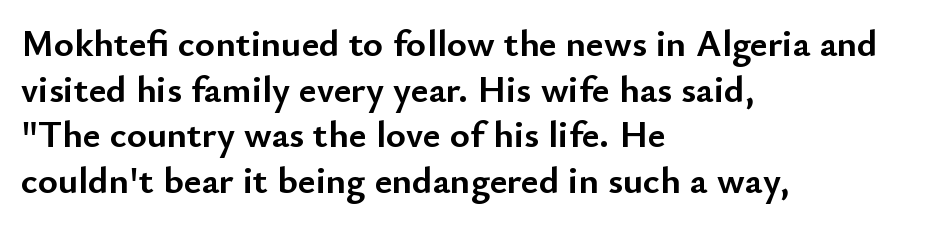
Q: Is the text bold? A: Yes.
Q: Is the text italic (slanted)? A: No, it is upright.
Q: Is the typeface a serif or a sans-serif typeface? A: Sans-serif.
Q: Is the text underlined? A: No.
Q: How is the paragraph aligned? A: Left-aligned.
Q: Is the spacing between letters normal or unusually wide? A: Normal.
Q: Width (condensed, normal, or wide)? A: Normal.
Q: Stroke contrast? A: Low.
Q: x-height? A: Small.
Q: Monospaced? A: No.
